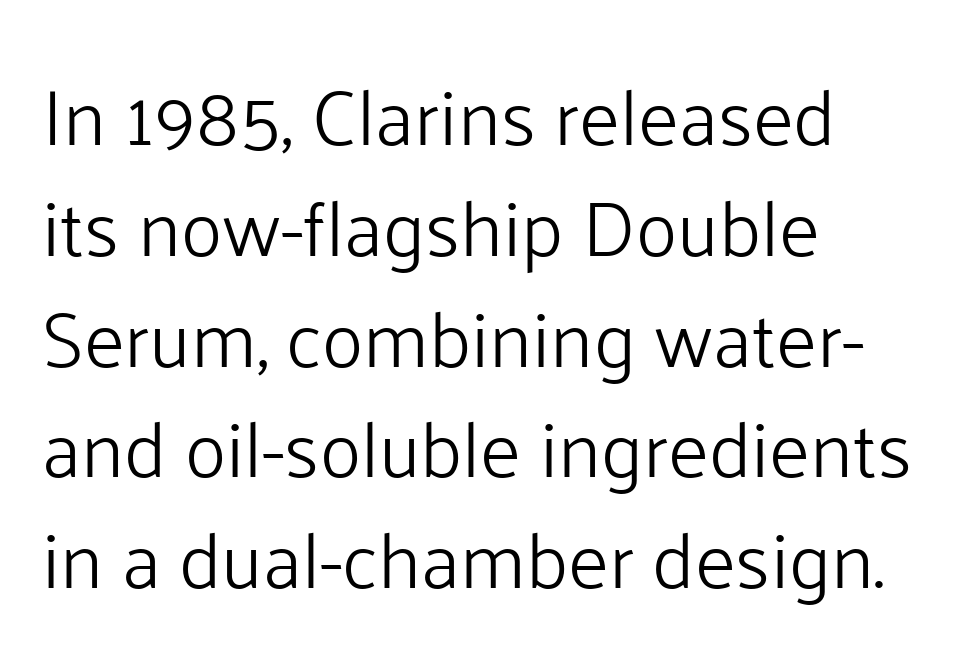
Q: Is the text bold? A: No.
Q: Is the text italic (slanted)? A: No, it is upright.
Q: Is the typeface a serif or a sans-serif typeface? A: Sans-serif.
Q: Is the text underlined? A: No.
Q: How is the paragraph aligned? A: Left-aligned.
Q: Is the spacing between letters normal or unusually wide? A: Normal.
Q: Is the spacing between lines tight, normal or loose? A: Normal.
Q: Width (condensed, normal, or wide)? A: Normal.
Q: Stroke contrast? A: Low.
Q: x-height? A: Medium.
Q: Monospaced? A: No.
